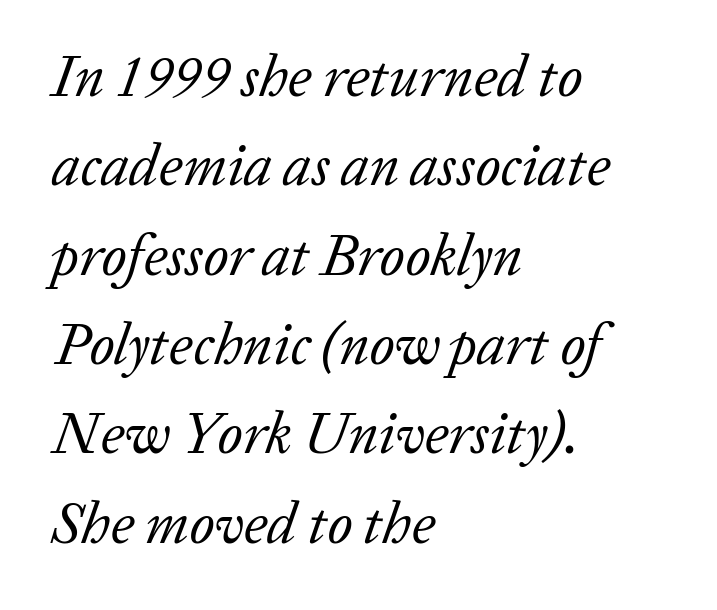
{"serif": "yes", "italic": "yes", "lean": "right", "slant_degrees": 20, "bold": "no", "weight": "regular", "width": "normal", "stroke_contrast": "low", "x_height": "medium", "monospaced": "no", "underline": "no", "align": "left", "line_spacing": "normal", "line_spacing_ratio": 1.54, "letter_spacing": "normal", "letter_spacing_em": 0.0, "glyph_px": 58}
